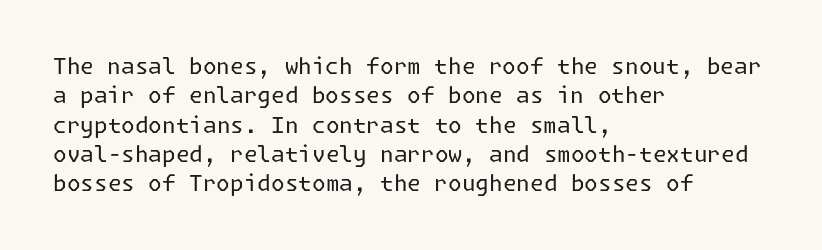
Q: Is the text bold? A: No.
Q: Is the text italic (slanted)? A: No, it is upright.
Q: Is the text underlined? A: No.
Q: How is the paragraph aligned? A: Left-aligned.
Q: Is the spacing between letters normal or unusually wide? A: Normal.
Q: Is the spacing between lines tight, normal or loose? A: Normal.
